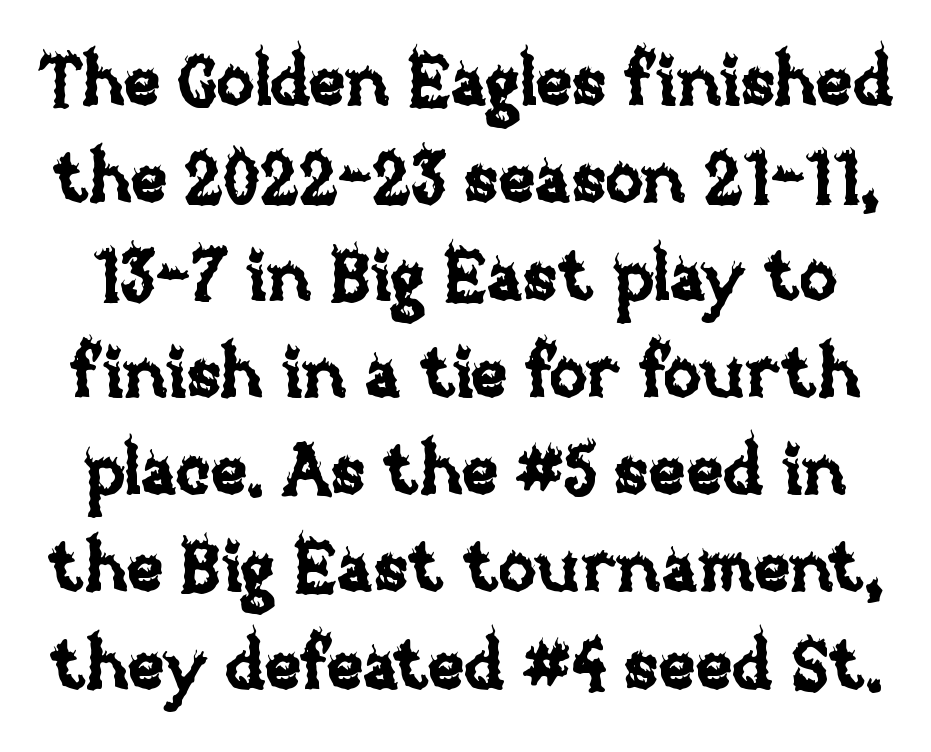
Q: Is the text italic (slanted)? A: No, it is upright.
Q: Is the text underlined? A: No.
Q: Is the spacing between letters normal or unusually wide? A: Normal.
Q: Is the spacing between lines tight, normal or loose? A: Normal.
Q: Width (condensed, normal, or wide)? A: Normal.
Q: Stroke contrast? A: Low.
Q: x-height? A: Large.
Q: Monospaced? A: No.
